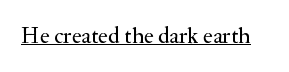
Students, observe the line beneath the letters — that is underlining. You can tell it's not italic because the verticals are truly vertical. Stems here are at most as thick as an everyday book face. Between one letter and the next there's only the usual sliver of space.
